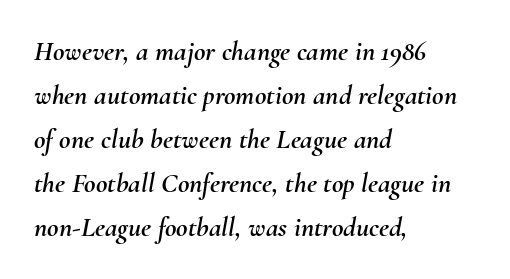
Q: Is the text italic (slanted)? A: Yes, it leans right by about 10 degrees.
Q: Is the text underlined? A: No.
Q: How is the paragraph aligned? A: Left-aligned.
Q: Is the spacing between letters normal or unusually wide? A: Normal.
Q: Is the spacing between lines tight, normal or loose? A: Normal.
Q: Width (condensed, normal, or wide)? A: Normal.
Q: Stroke contrast? A: Medium.
Q: x-height? A: Small.
Q: Monospaced? A: No.
